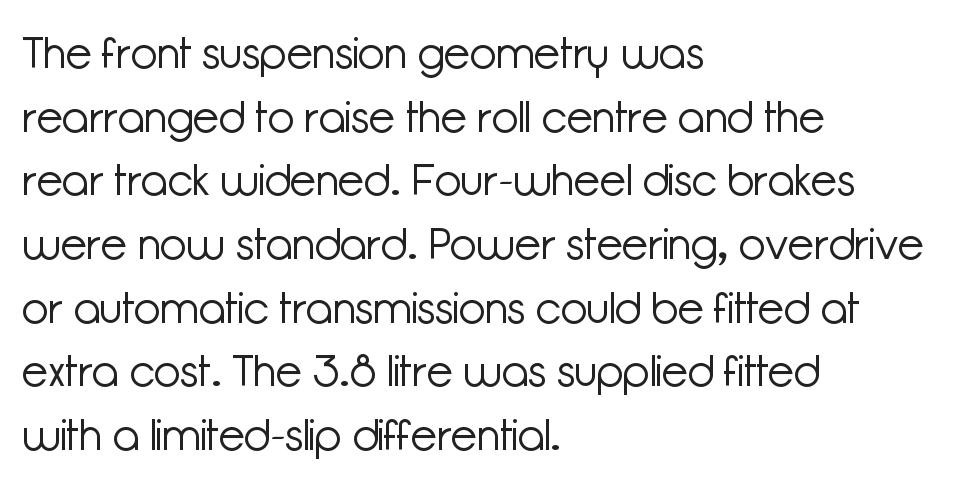
The image shows 43 px light sans-serif type, upright; set left-aligned, normal line spacing (1.48x), normal letter spacing, not underlined; low stroke contrast and a medium x-height.
